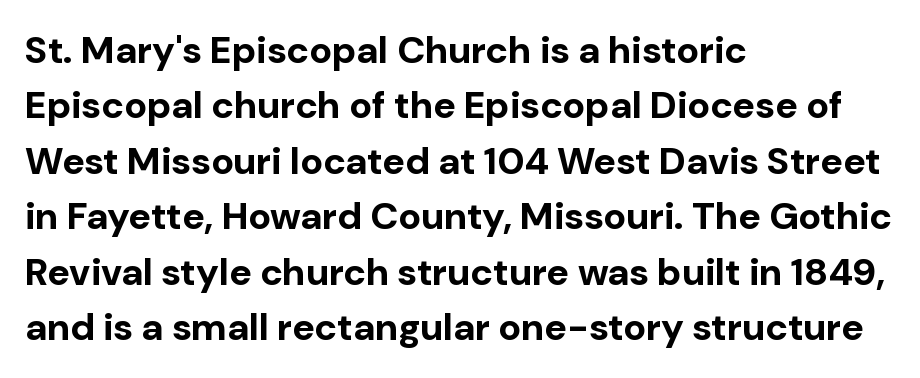
The image shows 38 px bold sans-serif type, upright; set left-aligned, normal line spacing (1.46x), normal letter spacing, not underlined; low stroke contrast and a medium x-height.
